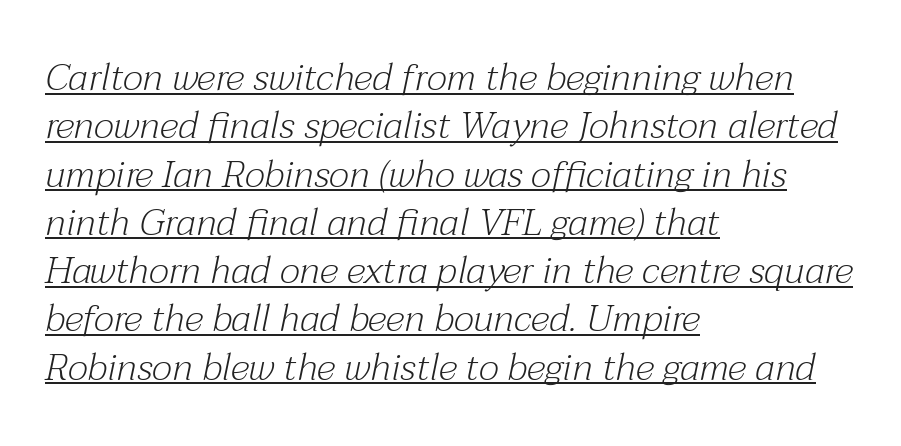
Q: Is the text bold? A: No.
Q: Is the text italic (slanted)? A: Yes, it leans right by about 12 degrees.
Q: Is the typeface a serif or a sans-serif typeface? A: Serif.
Q: Is the text underlined? A: Yes.
Q: How is the paragraph aligned? A: Left-aligned.
Q: Is the spacing between letters normal or unusually wide? A: Normal.
Q: Is the spacing between lines tight, normal or loose? A: Normal.
Q: Width (condensed, normal, or wide)? A: Normal.
Q: Stroke contrast? A: Medium.
Q: x-height? A: Medium.
Q: Monospaced? A: No.
